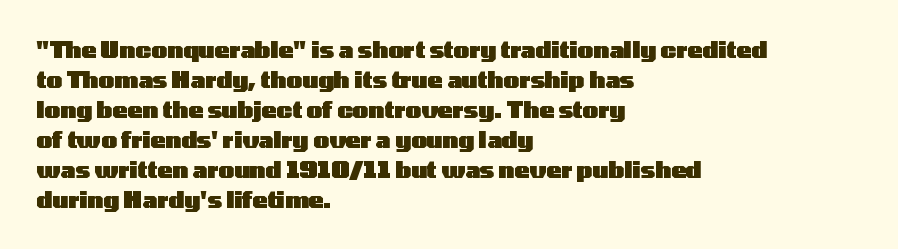
The image shows 22 px bold type, upright; set left-aligned, normal line spacing (1.36x), normal letter spacing, not underlined.
